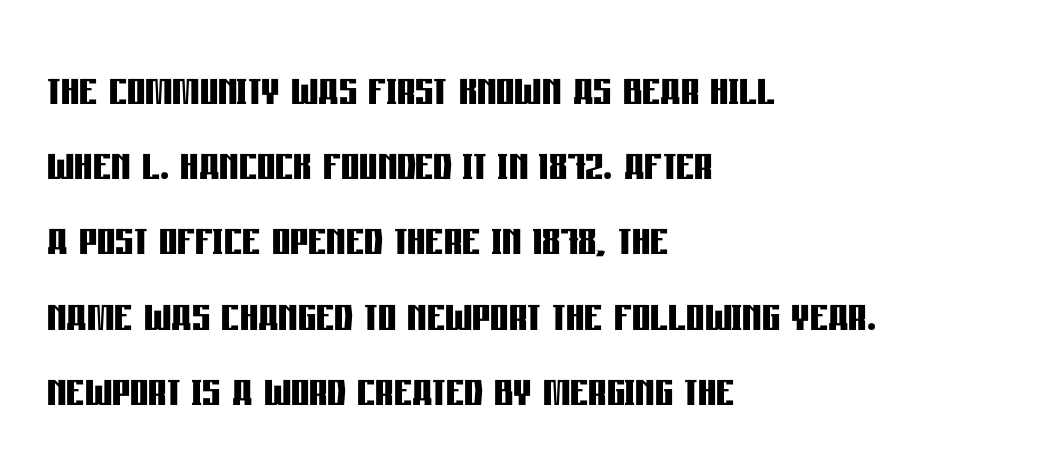
The image shows 57 px semibold, condensed sans-serif type, upright; set left-aligned, normal line spacing (1.32x), normal letter spacing, not underlined; low stroke contrast and a large x-height.
